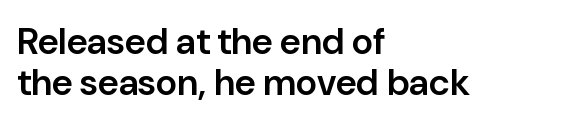
The font family rendered here belongs to the sans-serif group. Does the copy run flush right? No — it runs flush left. Students, this is semibold: more ink than regular, less than bold. Quick note: not italic, upright. Think of a printed novel: that variable character pitch is what you see here.
